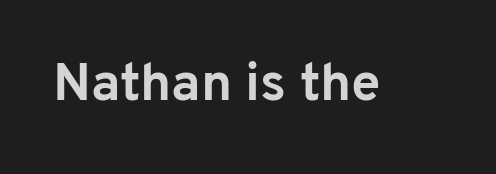
Nobody touched the tracking dial on this one. Character widths vary here, with narrow letters taking less room than wide ones. Heft: maximum for text — a bold. To sum up the face: it is a sans, with no serifs. Unmarked baselines from the first word to the last.
